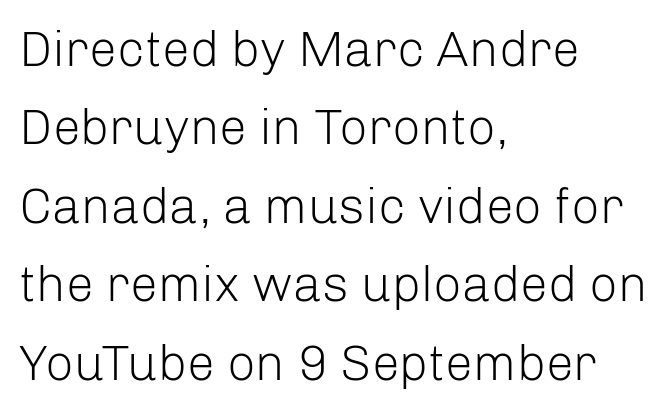
{"serif": "no", "italic": "no", "bold": "no", "weight": "light", "width": "normal", "stroke_contrast": "low", "x_height": "medium", "monospaced": "no", "underline": "no", "align": "left", "line_spacing": "normal", "line_spacing_ratio": 1.57, "letter_spacing": "normal", "letter_spacing_em": 0.0, "glyph_px": 50}
